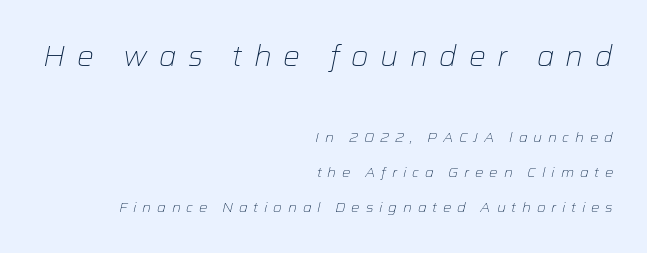
{"italic": "yes", "lean": "right", "slant_degrees": 12, "bold": "no", "weight": "light", "width": "normal", "stroke_contrast": "low", "x_height": "medium", "monospaced": "no", "underline": "no", "align": "right", "line_spacing": "loose", "line_spacing_ratio": 2.49, "letter_spacing": "wide", "letter_spacing_em": 0.41, "larger_block": "first", "size_ratio": 2.0, "glyph_px": 28}
